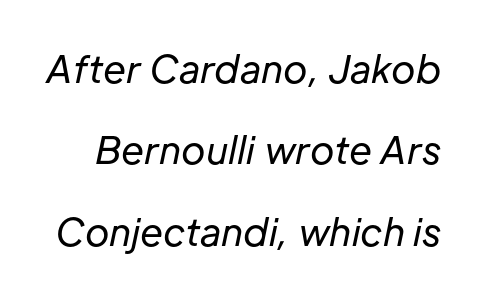
{"italic": "yes", "lean": "right", "slant_degrees": 12, "bold": "no", "weight": "regular", "width": "normal", "stroke_contrast": "low", "x_height": "medium", "monospaced": "no", "underline": "no", "line_spacing": "loose", "line_spacing_ratio": 2.2, "letter_spacing": "normal", "letter_spacing_em": 0.0, "glyph_px": 37}
